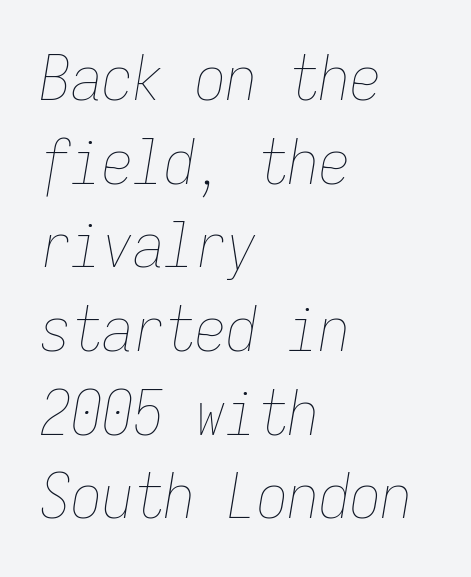
You could count columns in this text — the font is strictly monospaced. In terms of posture, this sample is oblique. The space beneath each line is pristine and unruled. What stands out about the letter spacing? Nothing — it is the standard amount. Typeset ragged right — the left edge is the straight one. These glyphs show unthickened strokes, regular width or finer.
